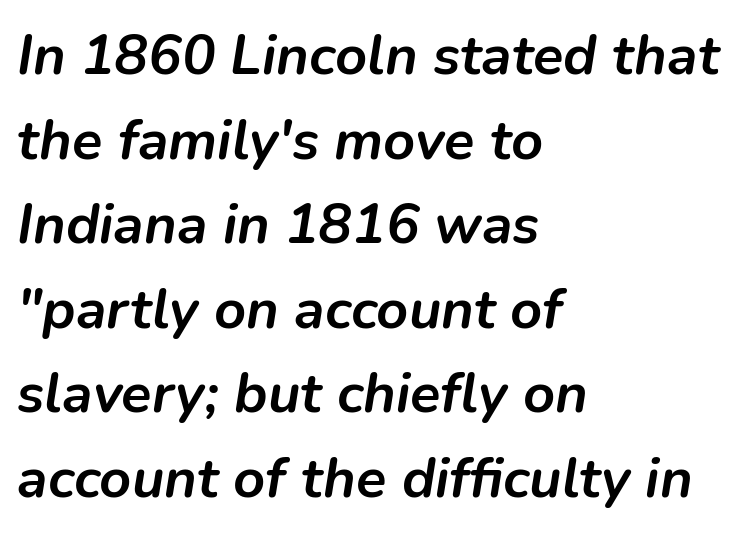
The image shows 56 px semibold type, italic (leaning right); set left-aligned, normal line spacing (1.51x), normal letter spacing, not underlined; low stroke contrast and a medium x-height.
